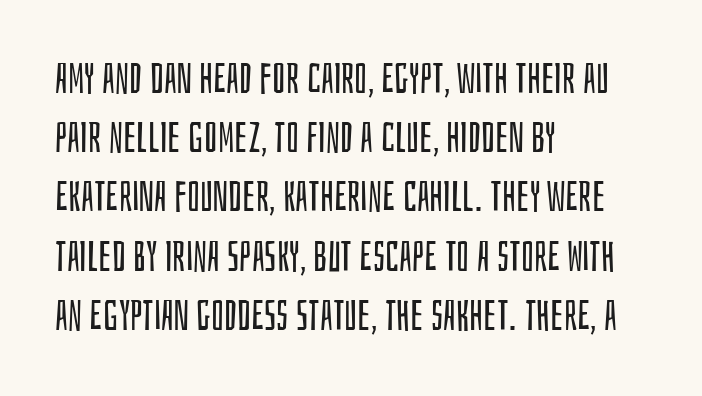
This rendering uses left alignment, leaving the right contour irregular. Anything drawn beneath the words? Only blank space. In terms of posture, this sample is upright. What stands out about the letter spacing? Nothing — it is the standard amount. Regular leading. You could not count columns in this text — the font is proportionally spaced.
